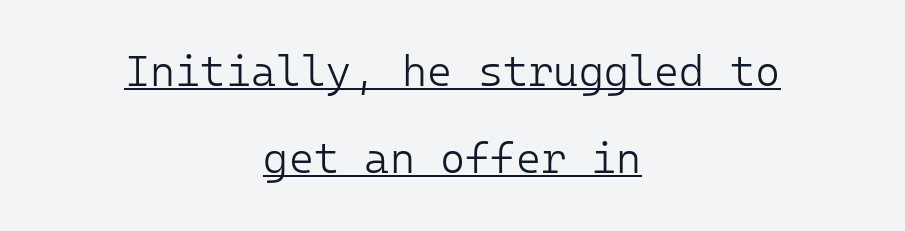
The image shows 43 px light sans-serif type, upright; set centered, loose line spacing (2.03x), normal letter spacing, underlined; low stroke contrast and a medium x-height.
